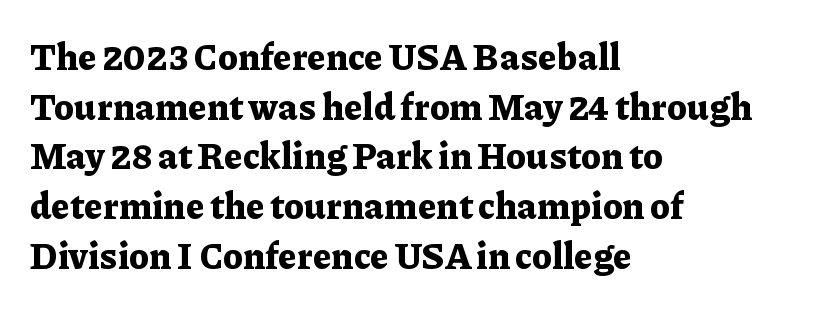
The rendering anchors every line to the left-hand side. You could call the tracking neutral — neither tight nor loose. The characters display serif detailing at their extremities. Vertical strokes here are truly vertical. Note the varied advance widths — an 'i' is clearly narrower than an 'm'. The designer left line spacing at the default.
